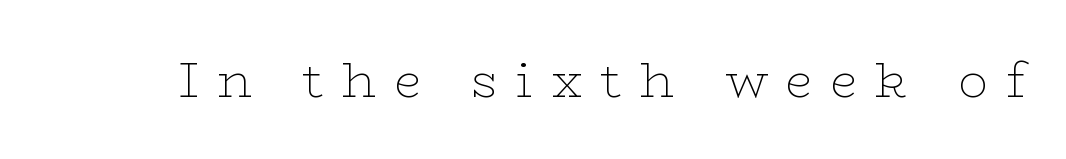
Q: Is the text bold? A: No.
Q: Is the text italic (slanted)? A: No, it is upright.
Q: Is the typeface a serif or a sans-serif typeface? A: Serif.
Q: Is the text underlined? A: No.
Q: Is the spacing between letters normal or unusually wide? A: Unusually wide.
Q: Width (condensed, normal, or wide)? A: Wide.
Q: Stroke contrast? A: Low.
Q: x-height? A: Medium.
Q: Monospaced? A: No.
